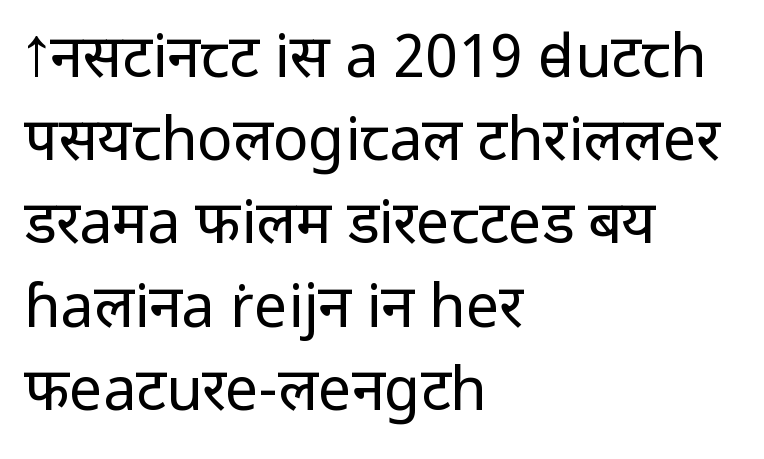
This reads as an unemphasized weight, regular at the heaviest. Each letter keeps its own natural width here, so spacing adapts to shape. The font's upright variant was chosen for this text. Are there feet on the stems? There aren't — it's a sans. Standard letterfit; no display-style spreading of the glyphs. Leading: standard.
